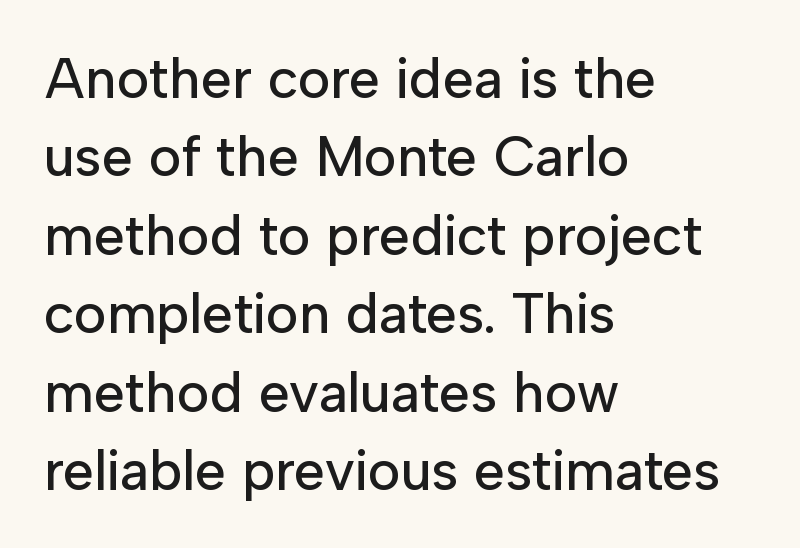
{"serif": "no", "italic": "no", "width": "normal", "stroke_contrast": "low", "x_height": "medium", "monospaced": "no", "underline": "no", "align": "left", "line_spacing": "normal", "line_spacing_ratio": 1.4, "letter_spacing": "normal", "letter_spacing_em": 0.0, "glyph_px": 56}
